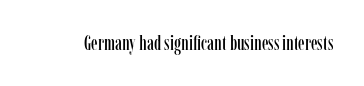
{"italic": "no", "underline": "no", "letter_spacing": "normal", "letter_spacing_em": 0.0, "glyph_px": 20}
